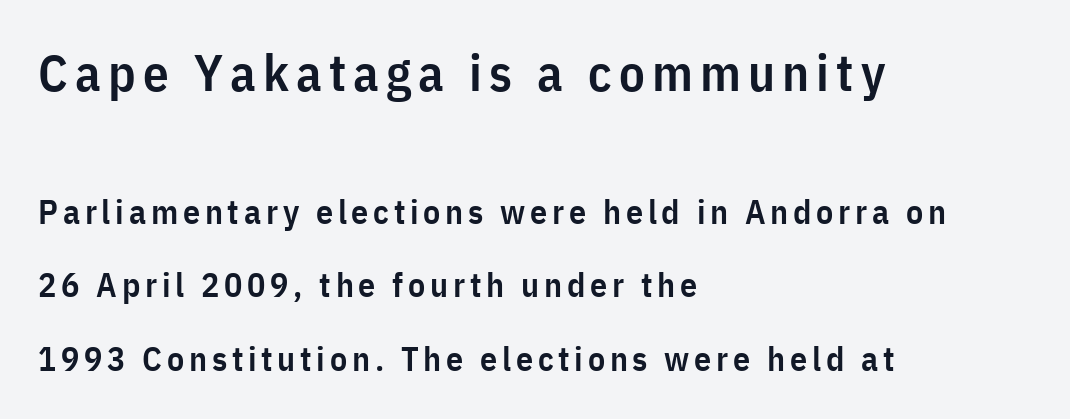
Firm but not heavy-handed strokes: this text is semibold. The letters stand upright; this is a roman face. This sample is left-justified, so line endings fall wherever the words run out. This sample has the flowing, uneven cadence of proportional lettering.
